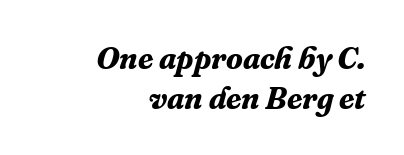
Q: Is the text bold? A: Yes.
Q: Is the text italic (slanted)? A: Yes, it leans right by about 16 degrees.
Q: Is the typeface a serif or a sans-serif typeface? A: Serif.
Q: Is the text underlined? A: No.
Q: How is the paragraph aligned? A: Right-aligned.
Q: Is the spacing between letters normal or unusually wide? A: Normal.
Q: Is the spacing between lines tight, normal or loose? A: Normal.
Q: Width (condensed, normal, or wide)? A: Normal.
Q: Stroke contrast? A: Medium.
Q: x-height? A: Medium.
Q: Monospaced? A: No.
